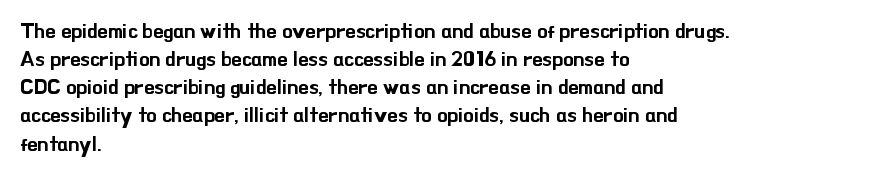
Q: Is the text italic (slanted)? A: No, it is upright.
Q: Is the text underlined? A: No.
Q: How is the paragraph aligned? A: Left-aligned.
Q: Is the spacing between letters normal or unusually wide? A: Normal.
Q: Is the spacing between lines tight, normal or loose? A: Normal.
